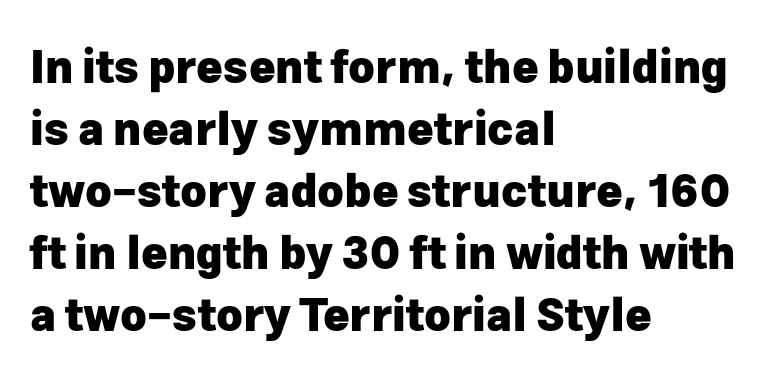
A typesetter would call this leading conventional body-copy spacing. Clear beneath every line of the passage. Is the type bold? Yes — the strokes are clearly thick and heavy. This sample uses a sans-serif face. The letters sit at their default tracking, neither squeezed nor spread.
